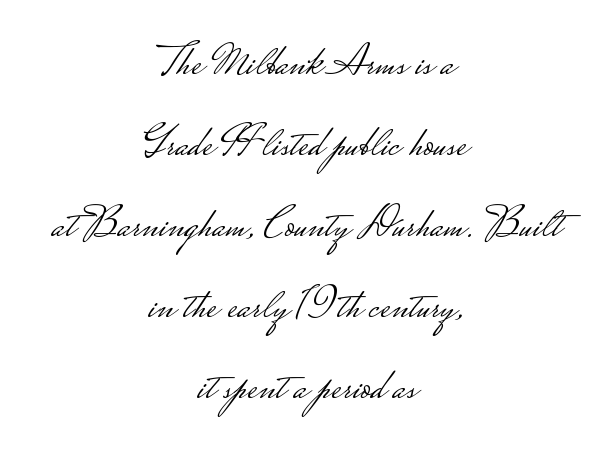
{"serif": "no", "bold": "no", "weight": "light", "width": "wide", "stroke_contrast": "low", "monospaced": "no", "underline": "no", "align": "center", "line_spacing_ratio": 1.8, "letter_spacing": "normal", "letter_spacing_em": 0.0, "glyph_px": 45}
